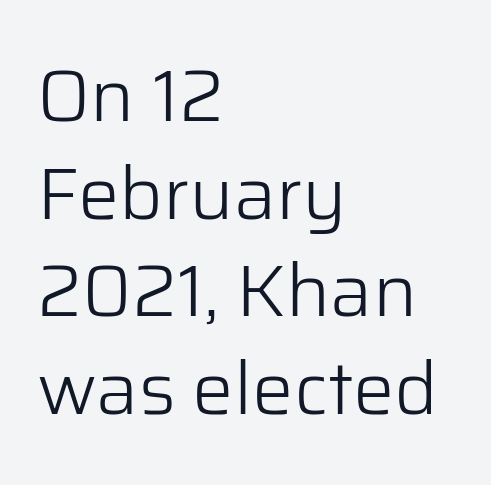
{"serif": "no", "italic": "no", "bold": "no", "weight": "light", "width": "normal", "stroke_contrast": "low", "x_height": "medium", "monospaced": "no", "underline": "no", "align": "left", "line_spacing": "normal", "line_spacing_ratio": 1.32, "letter_spacing": "normal", "letter_spacing_em": 0.0, "glyph_px": 74}
